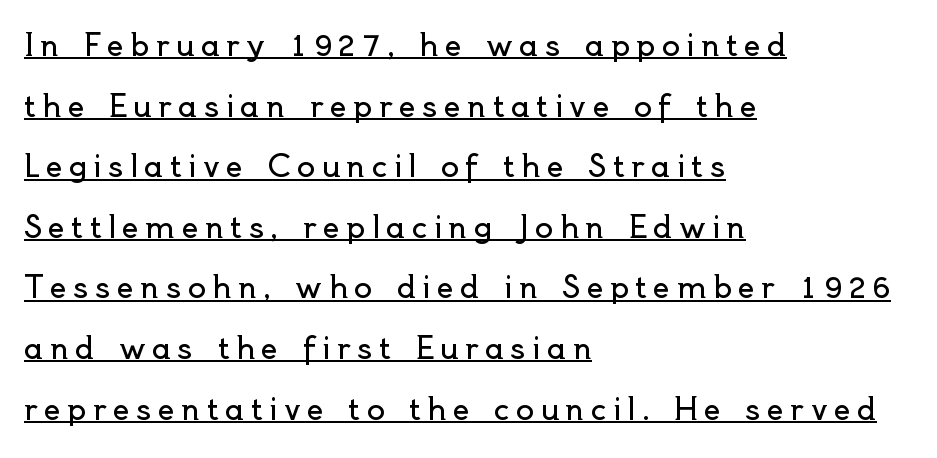
I'd call this a sans setting — the letters go barefoot. Successive baselines arrive slowly, with a big drop between each. In terms of letterspacing, this is a distinctly airy, spread setting. Letters have the restrained weight of plain body copy at most. Posture: vertical.
